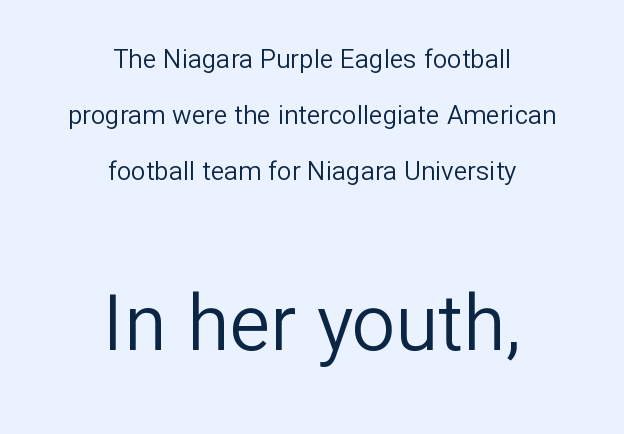
{"serif": "no", "italic": "no", "bold": "no", "weight": "regular", "width": "normal", "stroke_contrast": "low", "x_height": "medium", "monospaced": "no", "underline": "no", "align": "center", "line_spacing": "loose", "line_spacing_ratio": 2.16, "letter_spacing": "normal", "letter_spacing_em": 0.0, "larger_block": "second", "size_ratio": 2.96, "glyph_px": 77}
